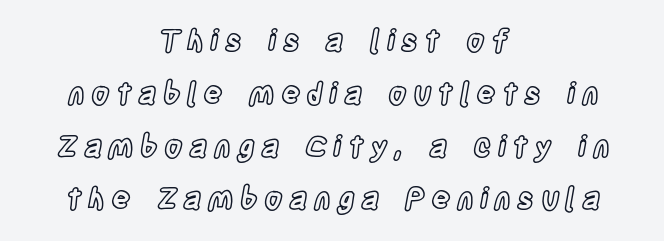
{"width": "condensed", "x_height": "large", "monospaced": "no", "underline": "no", "align": "center", "line_spacing_ratio": 1.82, "letter_spacing": "wide", "letter_spacing_em": 0.23, "glyph_px": 29}
